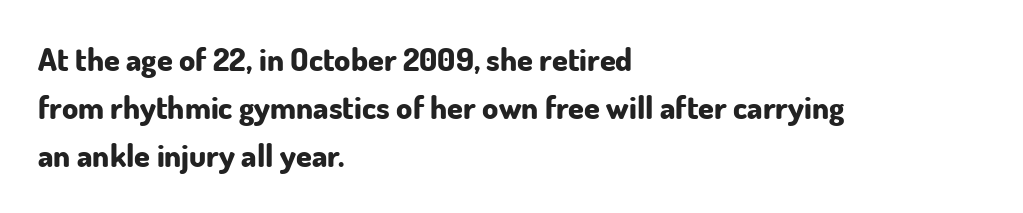
The image shows 32 px bold sans-serif type, upright; set left-aligned, normal line spacing (1.5x), normal letter spacing, not underlined; low stroke contrast and a small x-height.
